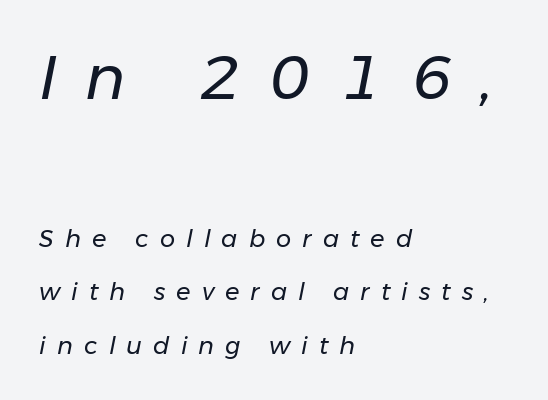
Q: Is the text bold? A: No.
Q: Is the text italic (slanted)? A: Yes, it leans right by about 11 degrees.
Q: Is the text underlined? A: No.
Q: How is the paragraph aligned? A: Left-aligned.
Q: Is the spacing between letters normal or unusually wide? A: Unusually wide.
Q: Is the spacing between lines tight, normal or loose? A: Loose.
Q: Which block of text is set in a larger size, the first (top) or the second (bottom)? A: The first (top) one.
Q: Width (condensed, normal, or wide)? A: Normal.
Q: Stroke contrast? A: Low.
Q: x-height? A: Medium.
Q: Monospaced? A: No.
